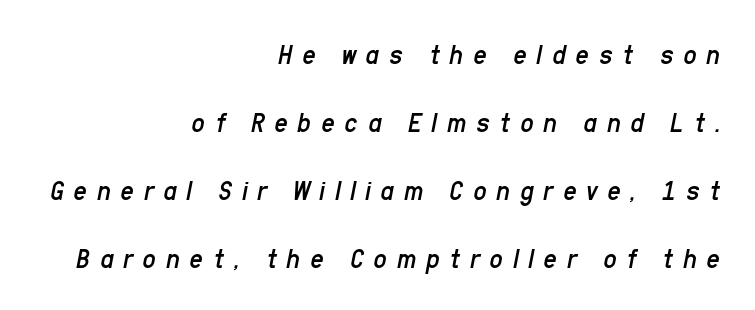
Substantial extra tracking has been applied to these lines. Casual observation: everything's shoved over to the right. Looks like regular typesetting: each glyph gets only the width it needs. The leading is generous, giving the passage an open texture. When letters slant like this, we call the style italic.
